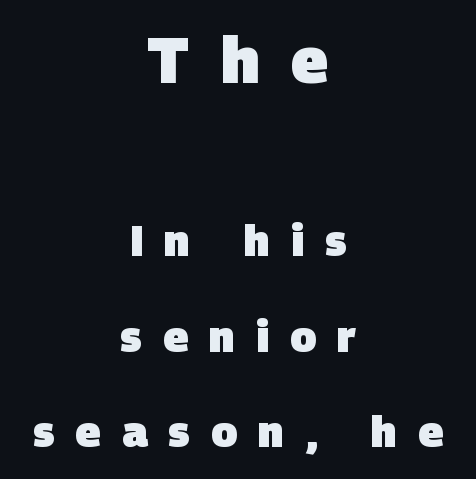
The image shows 64 px heavy sans-serif type; set centered, loose line spacing (2.22x), unusually wide letter spacing (+0.49 em), not underlined; the first (top) block is 1.49x larger; low stroke contrast and a large x-height.
